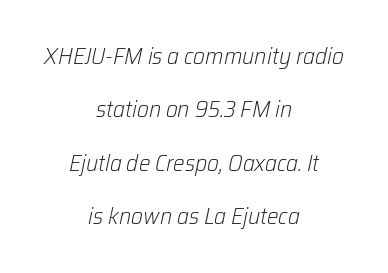
Q: Is the text bold? A: No.
Q: Is the text italic (slanted)? A: Yes, it leans right by about 12 degrees.
Q: Is the text underlined? A: No.
Q: How is the paragraph aligned? A: Centered.
Q: Is the spacing between letters normal or unusually wide? A: Normal.
Q: Is the spacing between lines tight, normal or loose? A: Loose.
